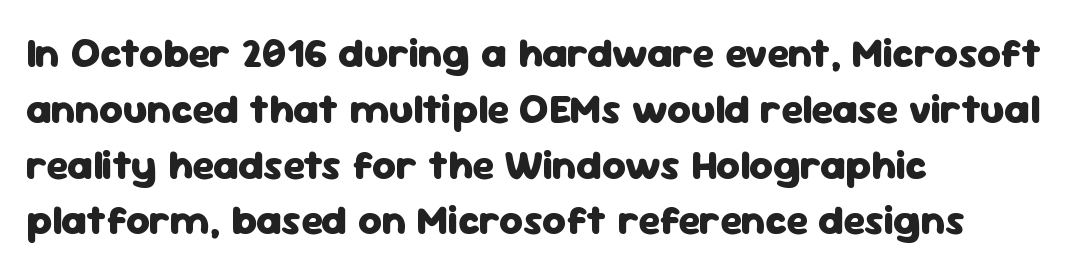
{"serif": "no", "italic": "no", "bold": "yes", "weight": "heavy", "width": "normal", "stroke_contrast": "low", "x_height": "medium", "monospaced": "no", "underline": "no", "align": "left", "line_spacing": "normal", "line_spacing_ratio": 1.36, "letter_spacing": "normal", "letter_spacing_em": 0.0, "glyph_px": 41}
